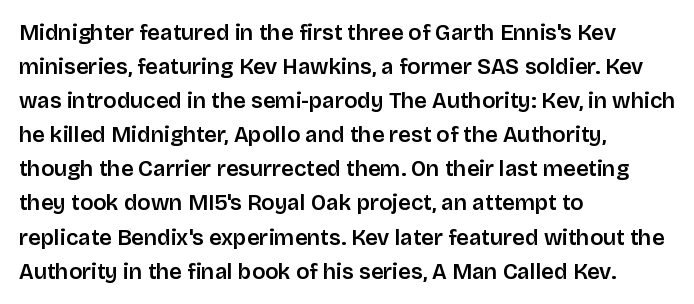
The image shows 22 px text type, upright; set left-aligned, normal line spacing (1.55x), normal letter spacing, not underlined.
